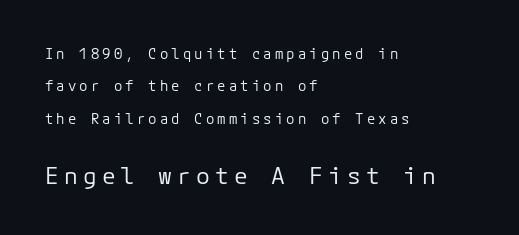
{"italic": "no", "bold": "no", "underline": "no", "align": "left", "line_spacing": "loose", "line_spacing_ratio": 2.32, "letter_spacing": "wide", "letter_spacing_em": 0.22, "larger_block": "second", "size_ratio": 1.64, "glyph_px": 23}
